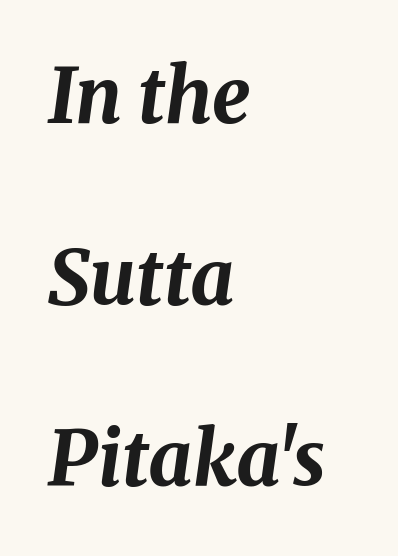
Q: Is the text bold? A: Yes.
Q: Is the text italic (slanted)? A: Yes, it leans right by about 8 degrees.
Q: Is the text underlined? A: No.
Q: How is the paragraph aligned? A: Left-aligned.
Q: Is the spacing between letters normal or unusually wide? A: Normal.
Q: Is the spacing between lines tight, normal or loose? A: Loose.
Q: Width (condensed, normal, or wide)? A: Normal.
Q: Stroke contrast? A: Medium.
Q: x-height? A: Medium.
Q: Monospaced? A: No.
